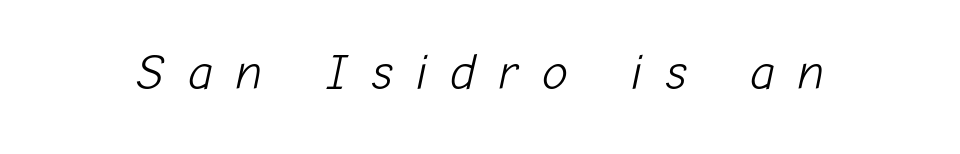
Inter-character spacing is expanded well beyond the font's built-in metrics. Underlining? Definitely not there. Proportional: the letters do not fall into vertical columns. The glyphs look as if they've been sheared to an angle.
